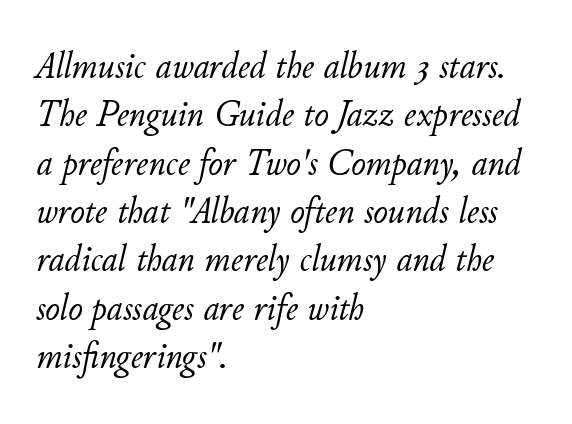
The image shows 39 px light type, italic (leaning right); set left-aligned, line spacing 1.24x, normal letter spacing, not underlined; low stroke contrast and a small x-height.
